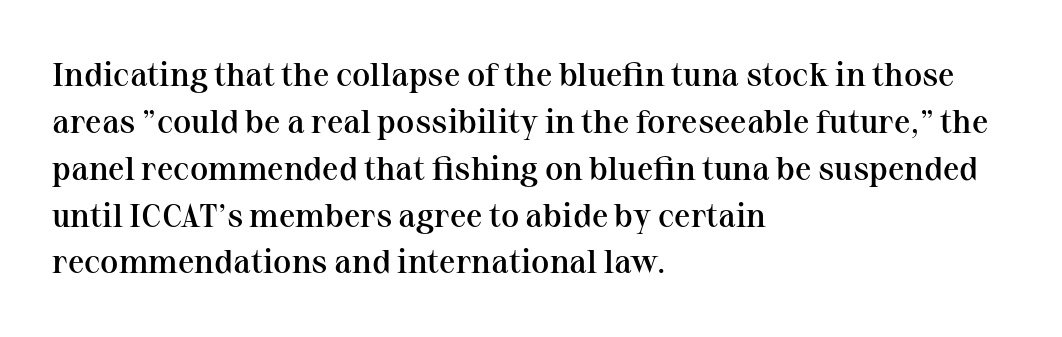
The image shows 33 px semibold serif type, upright; set left-aligned, normal line spacing (1.42x), normal letter spacing, not underlined; medium stroke contrast and a medium x-height.
